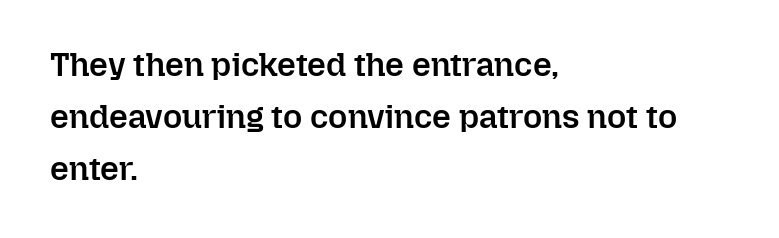
{"italic": "no", "bold": "semi", "weight": "semibold", "width": "normal", "stroke_contrast": "low", "x_height": "medium", "monospaced": "no", "underline": "no", "align": "left", "line_spacing": "normal", "line_spacing_ratio": 1.57, "letter_spacing": "normal", "letter_spacing_em": 0.0, "glyph_px": 33}
